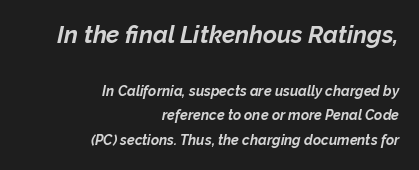
The image shows 24 px bold type, italic (leaning right); set right-aligned, line spacing 1.77x, normal letter spacing, not underlined; the first (top) block is 1.71x larger.
